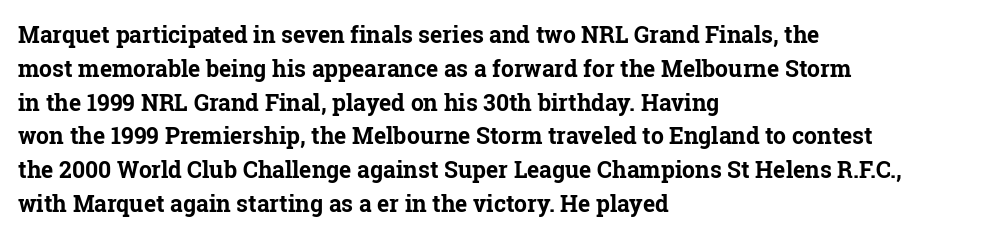
{"italic": "no", "bold": "yes", "underline": "no", "align": "left", "line_spacing": "normal", "line_spacing_ratio": 1.47, "letter_spacing": "normal", "letter_spacing_em": 0.0, "glyph_px": 23}
